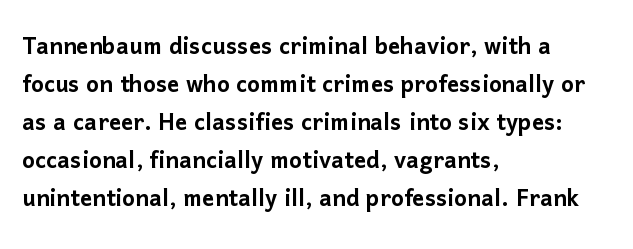
Is the letter spacing exaggerated? No — it looks like the ordinary default. The text block is weighted toward the left margin, trailing off unevenly rightward. Check where the strokes stop: nothing finishes them off — pure sans. If you drew a line through each stem, it would be perfectly vertical. Here the designer chose a conventional face with non-uniform glyph widths. Descenders are the only things crossing below the line.
